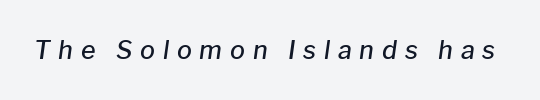
Students, note that the glyphs here are deliberately spaced far apart. Clear beneath every line of the passage. The axis of the letterforms is tilted away from vertical. Typesetter's note: demi weight, one step under bold.
